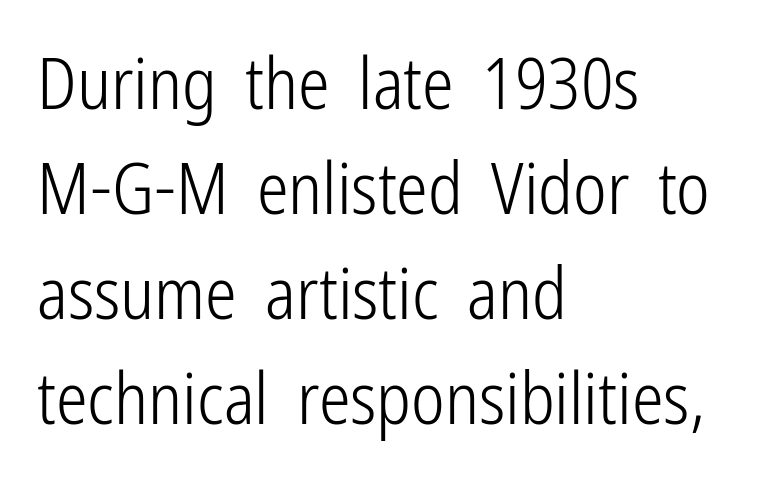
The image shows 71 px light, condensed sans-serif type, upright; set left-aligned, normal line spacing (1.48x), normal letter spacing, not underlined; low stroke contrast and a medium x-height.
